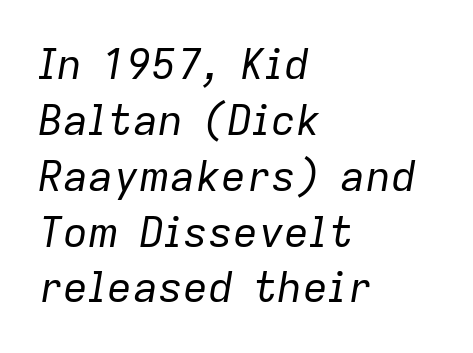
{"italic": "yes", "lean": "right", "slant_degrees": 9, "bold": "no", "weight": "regular", "width": "normal", "stroke_contrast": "low", "x_height": "medium", "monospaced": "no", "underline": "no", "align": "left", "line_spacing": "normal", "line_spacing_ratio": 1.33, "letter_spacing": "normal", "letter_spacing_em": 0.0, "glyph_px": 42}
